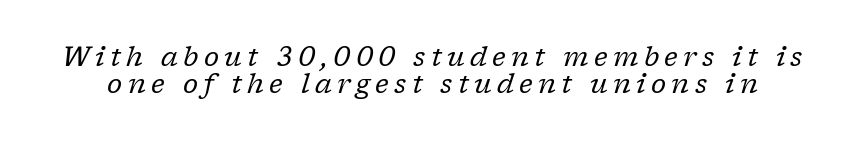
The image shows 27 px text type, italic (leaning right); set tight line spacing (0.99x), unusually wide letter spacing (+0.2 em), not underlined.
